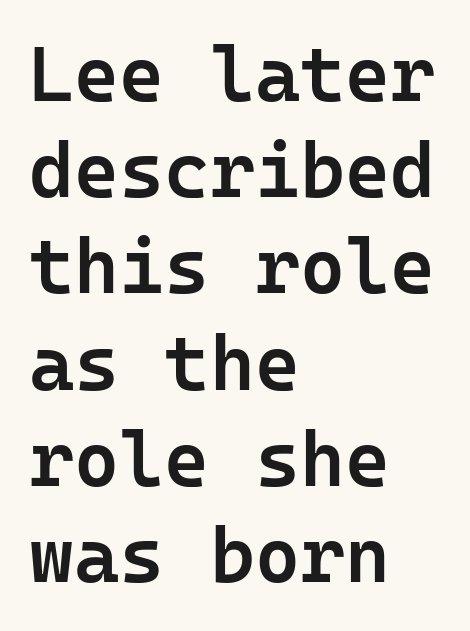
The image shows 77 px semibold sans-serif type, upright, monospaced; set left-aligned, normal line spacing (1.25x), normal letter spacing, not underlined; low stroke contrast and a medium x-height.
